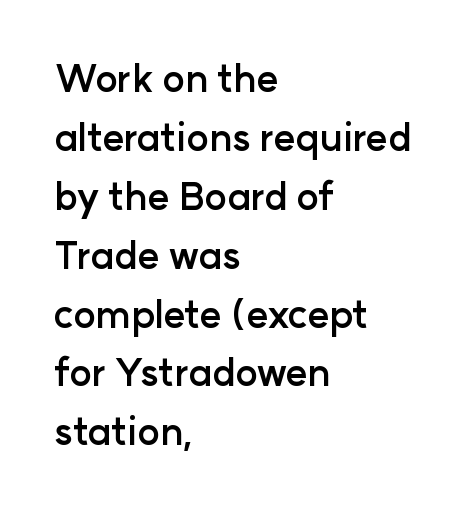
The image shows 38 px semibold sans-serif type, upright; set left-aligned, normal line spacing (1.55x), normal letter spacing, not underlined; low stroke contrast and a medium x-height.
